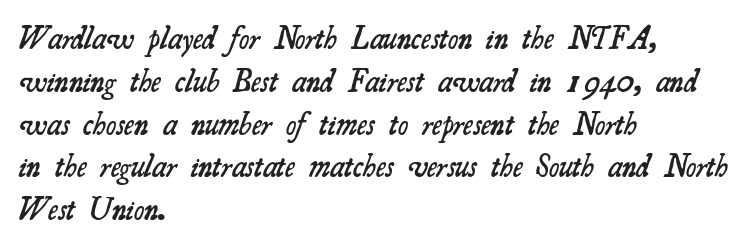
The image shows 31 px semibold serif type; set left-aligned, normal line spacing (1.38x), normal letter spacing, not underlined; medium stroke contrast and a small x-height.
